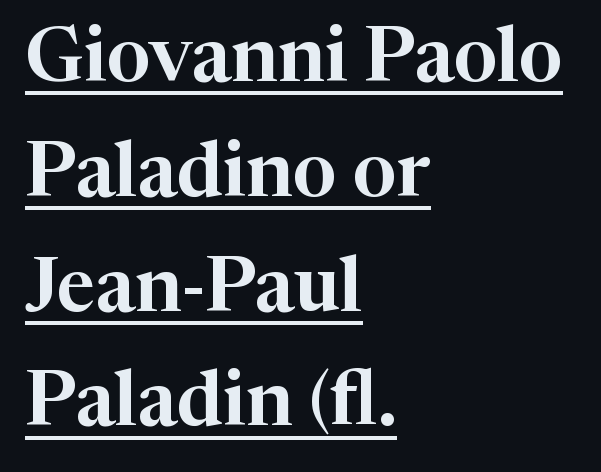
Each word holds together tightly as a unit, with standard inter-letter gaps. This sample carries an underscore along the baseline area. You can tell from the footed stems that serif type was used. These lines are rendered in a variable-pitch font.
